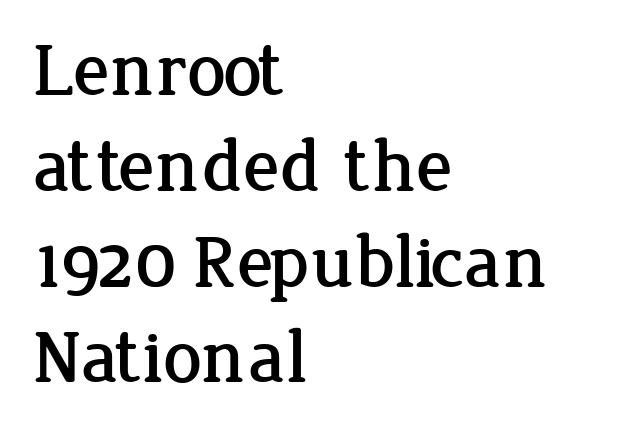
The characters display serif detailing at their extremities. Is the block centered? No — it sits flush against the left margin. Short note: letters normally spaced. Note the varied advance widths — an 'i' is clearly narrower than an 'm'. Quick note: underline off. The block of text has a typical density, with ordinary space between rows.
